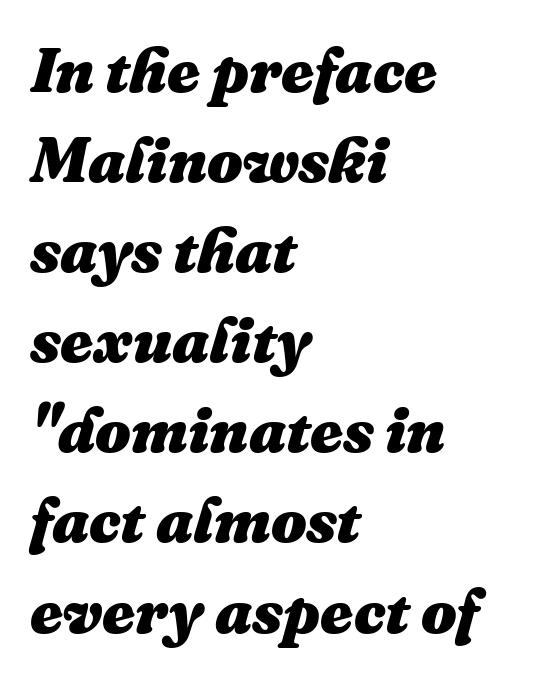
The image shows 63 px heavy type, italic (leaning right); set left-aligned, normal line spacing (1.43x), normal letter spacing, not underlined; medium stroke contrast and a medium x-height.
